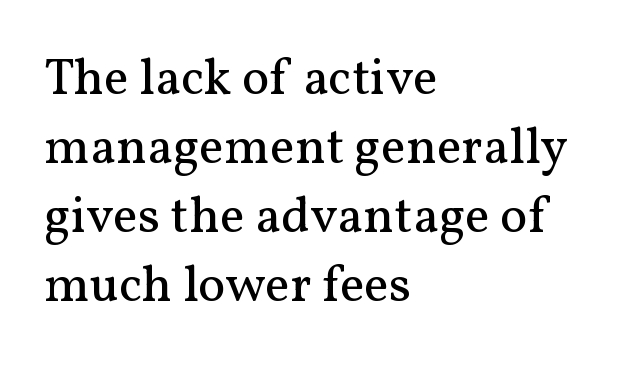
Q: Is the text bold? A: No.
Q: Is the text italic (slanted)? A: No, it is upright.
Q: Is the typeface a serif or a sans-serif typeface? A: Serif.
Q: Is the text underlined? A: No.
Q: How is the paragraph aligned? A: Left-aligned.
Q: Is the spacing between letters normal or unusually wide? A: Normal.
Q: Is the spacing between lines tight, normal or loose? A: Normal.
Q: Width (condensed, normal, or wide)? A: Normal.
Q: Stroke contrast? A: Medium.
Q: x-height? A: Medium.
Q: Monospaced? A: No.
